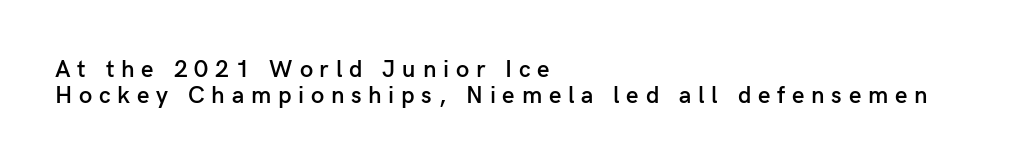
Q: Is the text bold? A: Semi-bold.
Q: Is the text italic (slanted)? A: No, it is upright.
Q: Is the text underlined? A: No.
Q: How is the paragraph aligned? A: Left-aligned.
Q: Is the spacing between letters normal or unusually wide? A: Unusually wide.
Q: Is the spacing between lines tight, normal or loose? A: Tight.
